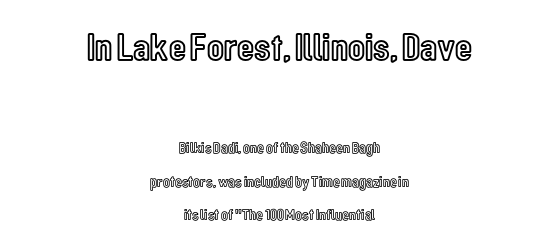
{"italic": "no", "width": "condensed", "x_height": "medium", "monospaced": "no", "underline": "no", "align": "center", "line_spacing": "loose", "line_spacing_ratio": 2.08, "letter_spacing": "normal", "letter_spacing_em": 0.0, "larger_block": "first", "size_ratio": 2.44, "glyph_px": 39}
